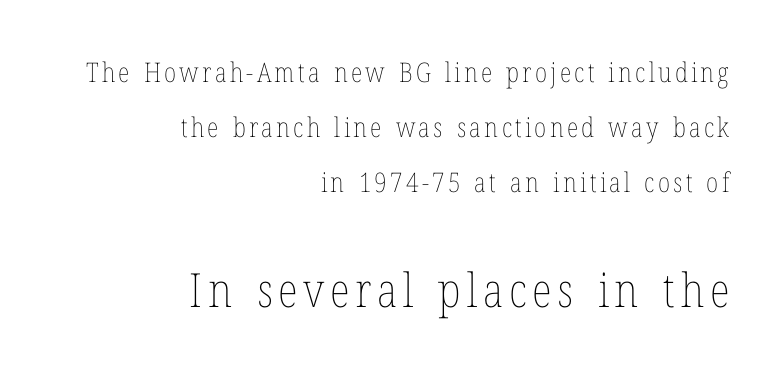
{"italic": "no", "bold": "no", "weight": "thin", "width": "condensed", "stroke_contrast": "low", "x_height": "medium", "monospaced": "no", "underline": "no", "align": "right", "line_spacing": "loose", "line_spacing_ratio": 2.04, "larger_block": "second", "size_ratio": 1.74, "glyph_px": 47}
